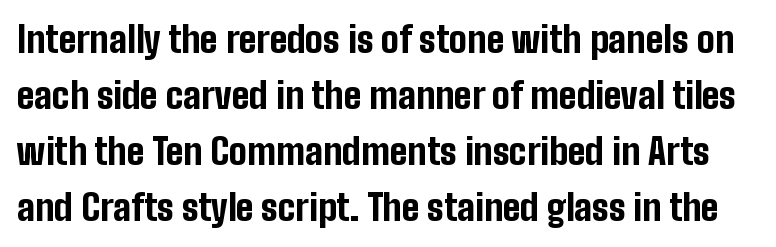
The passage shown stacks its lines at a standard gap. Bold? Absolutely — the strokes are thick and heavy. Are there feet on the stems? There aren't — it's a sans. Think of a printed novel: that variable character pitch is what you see here. Ordinary non-slanted type is in use. Short note: letters normally spaced.
